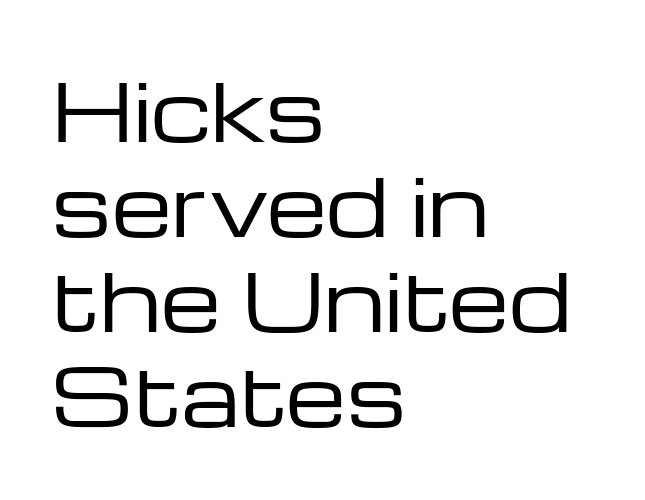
The image shows 78 px regular-weight, wide sans-serif type, upright; set left-aligned, line spacing 1.22x, normal letter spacing, not underlined; low stroke contrast and a medium x-height.
